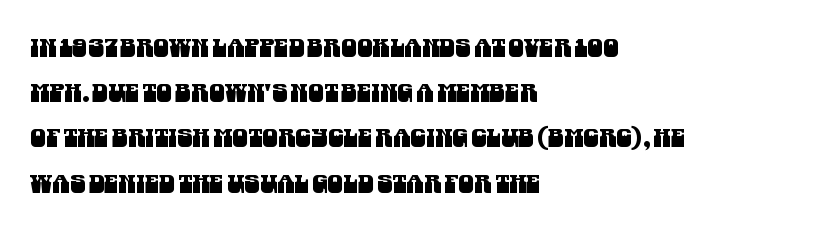
Quick note: underline off. The gaps between neighbouring characters are ordinary and unremarkable. Compared with a centered layout, this one pins lines to the left instead.
